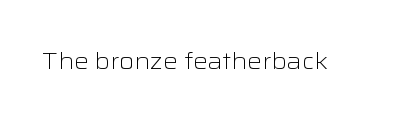
The image shows 23 px text type, upright; set normal letter spacing, not underlined.
